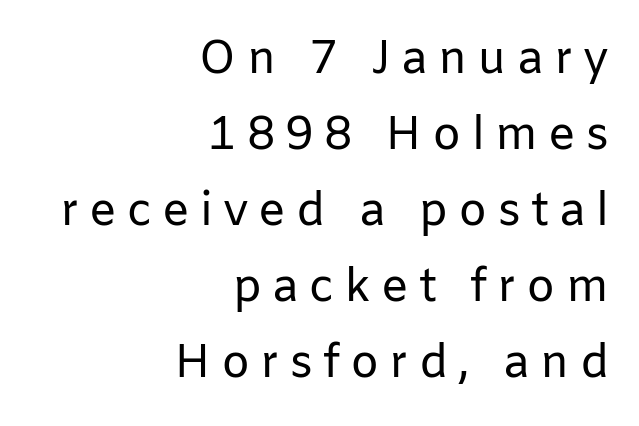
The image shows 46 px regular-weight sans-serif type, upright; set right-aligned, normal line spacing (1.65x), unusually wide letter spacing (+0.22 em), not underlined; low stroke contrast and a medium x-height.
